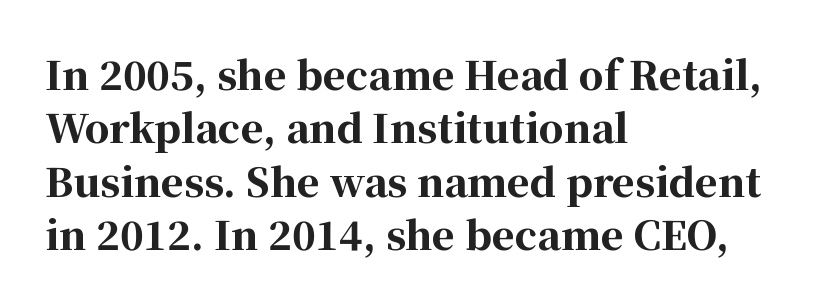
{"serif": "yes", "italic": "no", "bold": "yes", "weight": "bold", "width": "normal", "stroke_contrast": "high", "x_height": "medium", "monospaced": "no", "underline": "no", "align": "left", "line_spacing": "normal", "line_spacing_ratio": 1.37, "letter_spacing": "normal", "letter_spacing_em": 0.0, "glyph_px": 39}
